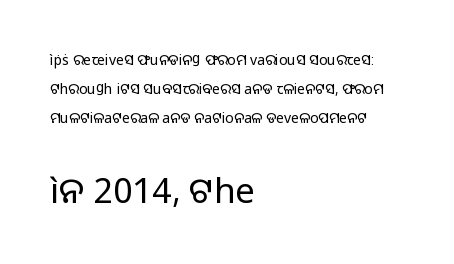
Q: Is the text bold? A: No.
Q: Is the text italic (slanted)? A: No, it is upright.
Q: Is the typeface a serif or a sans-serif typeface? A: Sans-serif.
Q: Is the text underlined? A: No.
Q: How is the paragraph aligned? A: Left-aligned.
Q: Is the spacing between letters normal or unusually wide? A: Normal.
Q: Is the spacing between lines tight, normal or loose? A: Loose.
Q: Which block of text is set in a larger size, the first (top) or the second (bottom)? A: The second (bottom) one.
Q: Width (condensed, normal, or wide)? A: Normal.
Q: Stroke contrast? A: Low.
Q: x-height? A: Medium.
Q: Monospaced? A: No.
